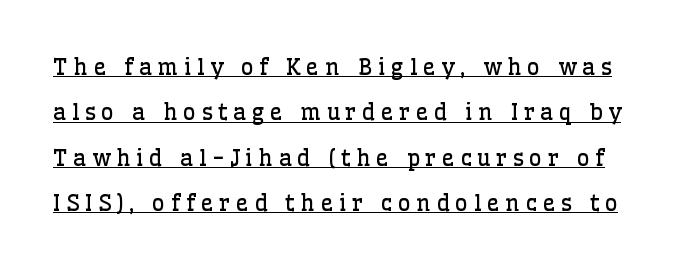
The image shows 22 px text type, upright; set loose line spacing (2.06x), unusually wide letter spacing (+0.26 em), underlined.
